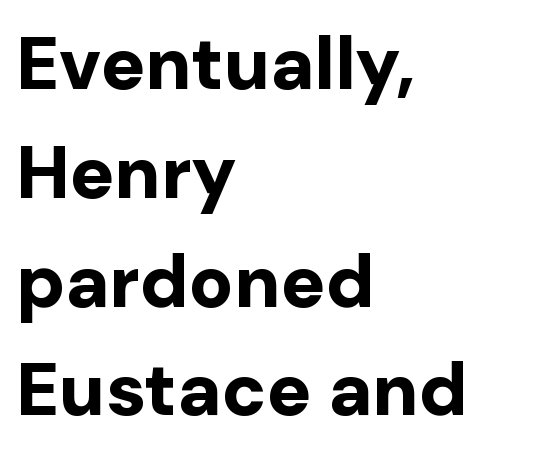
Note the varied advance widths — an 'i' is clearly narrower than an 'm'. This sample keeps an unexceptional amount of space between lines. The strip under each line holds only bare page. The font family rendered here belongs to the sans-serif group.
